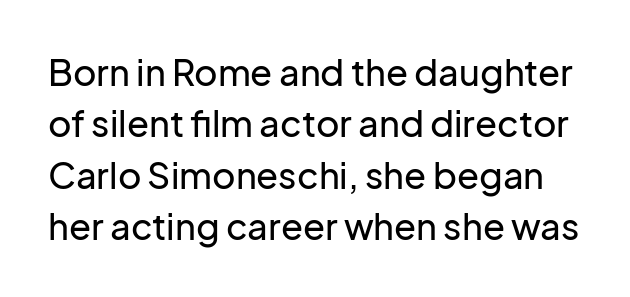
The image shows 36 px sans-serif type, upright; set normal line spacing (1.43x), normal letter spacing, not underlined; low stroke contrast and a medium x-height.
